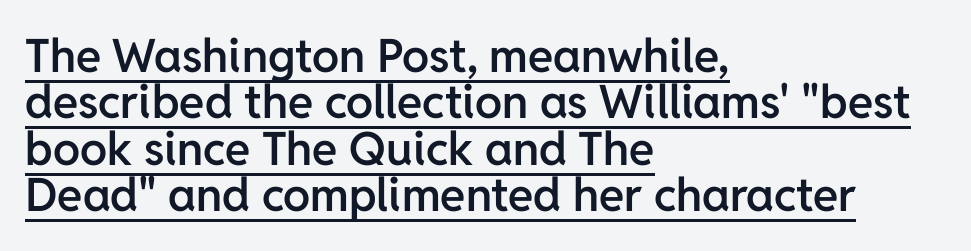
{"serif": "no", "italic": "no", "bold": "semi", "weight": "semibold", "width": "normal", "stroke_contrast": "low", "x_height": "medium", "monospaced": "no", "underline": "yes", "align": "left", "line_spacing": "tight", "line_spacing_ratio": 1.01, "letter_spacing": "normal", "letter_spacing_em": 0.0, "glyph_px": 46}
